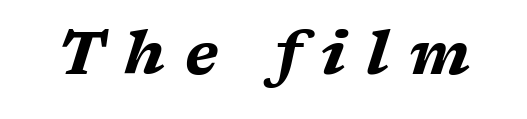
{"italic": "yes", "lean": "right", "slant_degrees": 17, "bold": "yes", "weight": "bold", "width": "wide", "stroke_contrast": "medium", "x_height": "medium", "monospaced": "no", "underline": "no", "letter_spacing": "wide", "letter_spacing_em": 0.34, "glyph_px": 60}
